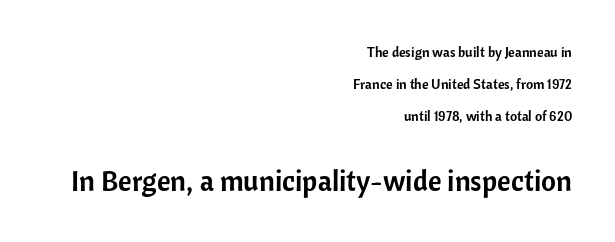
The image shows 29 px sans-serif type, upright; set right-aligned, loose line spacing (2.28x), normal letter spacing, not underlined; the second (bottom) block is 2.07x larger; low stroke contrast and a medium x-height.
